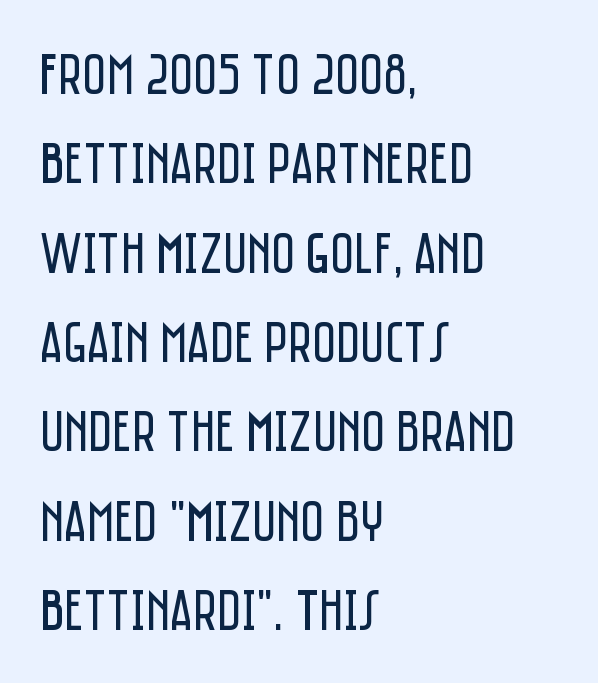
{"serif": "no", "italic": "no", "bold": "no", "weight": "regular", "width": "condensed", "stroke_contrast": "low", "x_height": "large", "monospaced": "no", "underline": "no", "align": "left", "line_spacing": "normal", "line_spacing_ratio": 1.54, "letter_spacing": "normal", "letter_spacing_em": 0.0, "glyph_px": 58}
